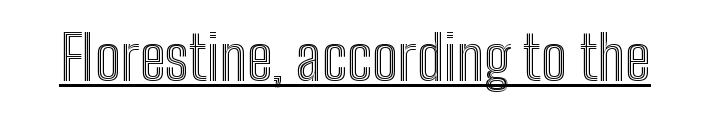
These lines are rendered in a variable-pitch font. You could call the tracking neutral — neither tight nor loose. You can see a thin bar hugging the bottom of the glyphs. Ordinary non-slanted type is in use.
